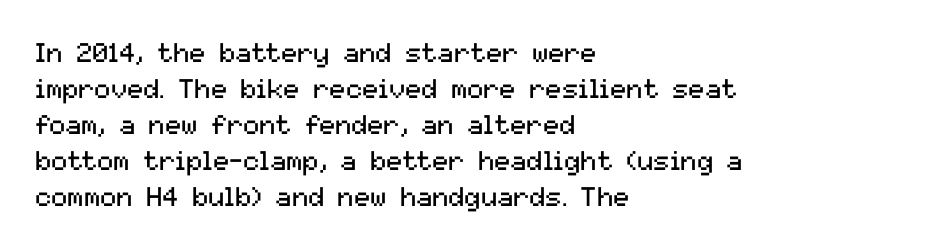
Q: Is the text bold? A: No.
Q: Is the text italic (slanted)? A: No, it is upright.
Q: Is the text underlined? A: No.
Q: How is the paragraph aligned? A: Left-aligned.
Q: Is the spacing between letters normal or unusually wide? A: Normal.
Q: Is the spacing between lines tight, normal or loose? A: Normal.
